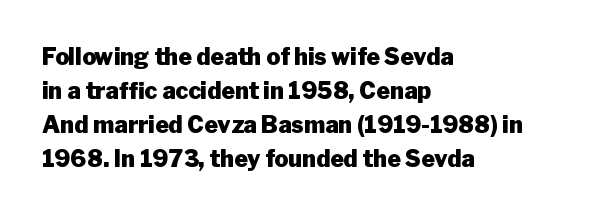
Q: Is the text bold? A: Yes.
Q: Is the text italic (slanted)? A: No, it is upright.
Q: Is the text underlined? A: No.
Q: How is the paragraph aligned? A: Left-aligned.
Q: Is the spacing between letters normal or unusually wide? A: Normal.
Q: Is the spacing between lines tight, normal or loose? A: Normal.
